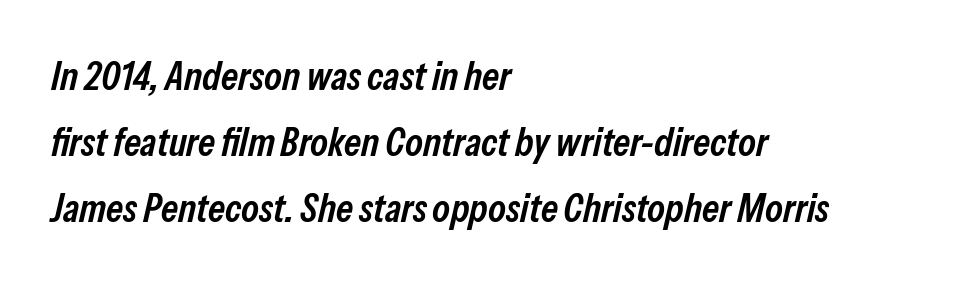
The image shows 40 px semibold, condensed type, italic (leaning right); set left-aligned, normal line spacing (1.65x), normal letter spacing, not underlined; low stroke contrast and a medium x-height.
